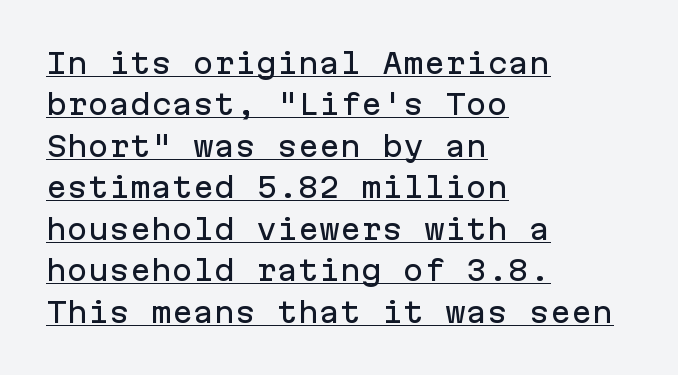
The image shows 28 px sans-serif type, upright, monospaced; set left-aligned, normal line spacing (1.48x), normal letter spacing, underlined; low stroke contrast and a medium x-height.
